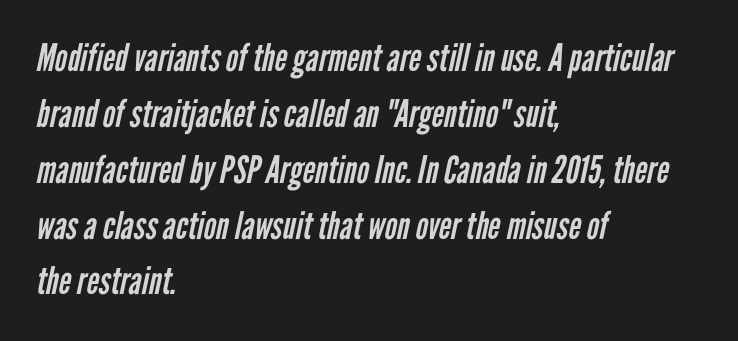
On a weight scale, this lands at 450 or below. Any mark beneath the type? The region is blank. Teacher's note: observe the even left margin — that is flush-left alignment. The gaps between neighbouring characters are ordinary and unremarkable. The lines sit at an ordinary, default distance from one another. Character widths vary here, with narrow letters taking less room than wide ones.
